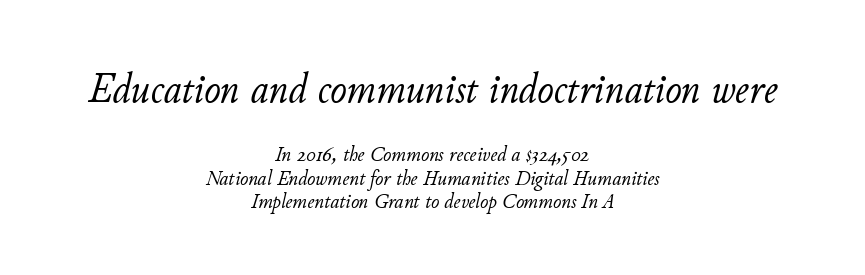
Q: Is the text bold? A: No.
Q: Is the text italic (slanted)? A: Yes, it leans right by about 11 degrees.
Q: Is the text underlined? A: No.
Q: How is the paragraph aligned? A: Centered.
Q: Is the spacing between letters normal or unusually wide? A: Normal.
Q: Is the spacing between lines tight, normal or loose? A: Tight.
Q: Which block of text is set in a larger size, the first (top) or the second (bottom)? A: The first (top) one.
Q: Width (condensed, normal, or wide)? A: Normal.
Q: Stroke contrast? A: Low.
Q: x-height? A: Small.
Q: Monospaced? A: No.
